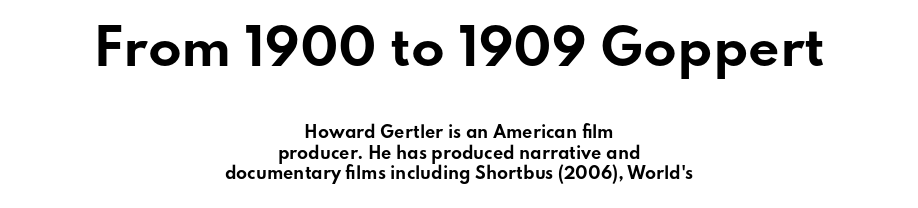
{"serif": "no", "italic": "no", "bold": "yes", "weight": "bold", "width": "wide", "stroke_contrast": "low", "x_height": "small", "monospaced": "no", "underline": "no", "align": "center", "line_spacing": "normal", "line_spacing_ratio": 1.27, "letter_spacing": "normal", "letter_spacing_em": 0.0, "larger_block": "first", "size_ratio": 3.06, "glyph_px": 49}
